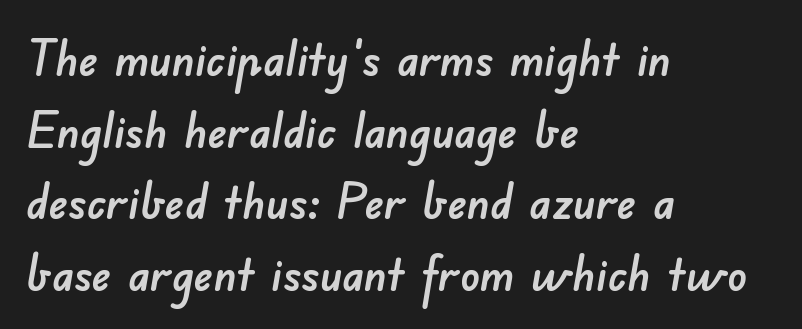
Classification — sans serif. This rendering features lettering with no underline. This sample is left-justified, so line endings fall wherever the words run out. Think of a printed novel: that variable character pitch is what you see here. The face used here is rendered with its standard letterfit. The line-height multiplier appears to be the usual default.
